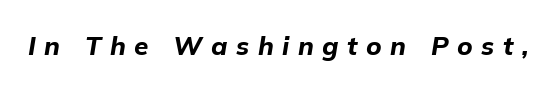
The letters are slanted; this is an italic face. Just letters on the line, the space beneath them empty. What weight is shown? A full bold with thick strokes. Does extra space separate the letters? Yes, quite a lot of it.
